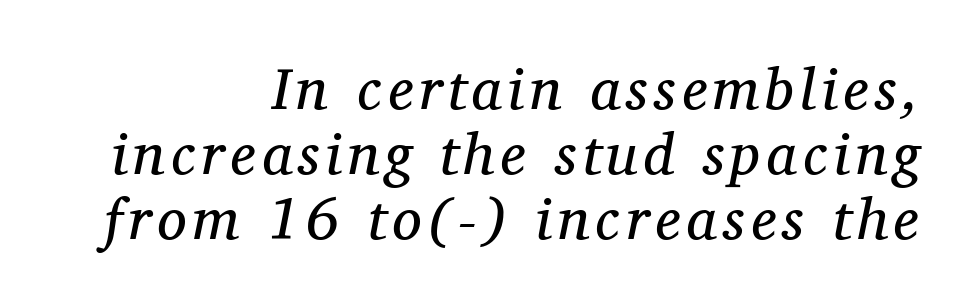
Q: Is the text bold? A: No.
Q: Is the text italic (slanted)? A: Yes, it leans right by about 11 degrees.
Q: Is the typeface a serif or a sans-serif typeface? A: Serif.
Q: Is the text underlined? A: No.
Q: How is the paragraph aligned? A: Right-aligned.
Q: Is the spacing between lines tight, normal or loose? A: Tight.
Q: Width (condensed, normal, or wide)? A: Normal.
Q: Stroke contrast? A: Medium.
Q: x-height? A: Medium.
Q: Monospaced? A: No.
